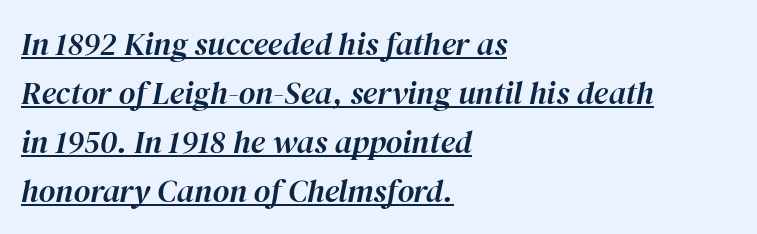
Q: Is the text italic (slanted)? A: Yes, it leans right by about 12 degrees.
Q: Is the text underlined? A: Yes.
Q: How is the paragraph aligned? A: Left-aligned.
Q: Is the spacing between letters normal or unusually wide? A: Normal.
Q: Is the spacing between lines tight, normal or loose? A: Normal.
Q: Width (condensed, normal, or wide)? A: Normal.
Q: Stroke contrast? A: High.
Q: x-height? A: Medium.
Q: Monospaced? A: No.
